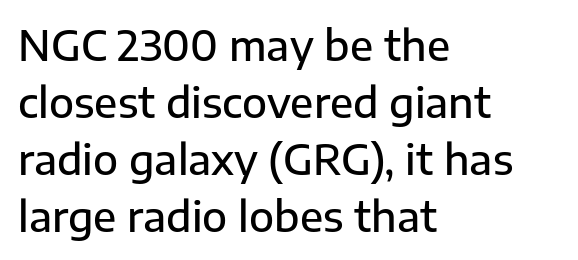
{"serif": "no", "italic": "no", "bold": "semi", "weight": "semibold", "width": "normal", "stroke_contrast": "low", "x_height": "medium", "monospaced": "no", "underline": "no", "align": "left", "line_spacing": "normal", "line_spacing_ratio": 1.39, "letter_spacing": "normal", "letter_spacing_em": 0.0, "glyph_px": 41}
